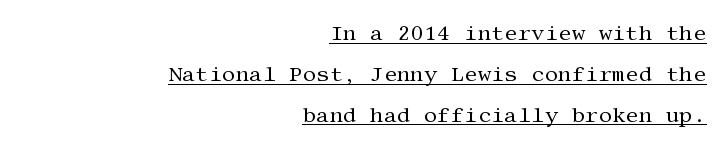
Widely set lines give the paragraph a tall, airy silhouette. Every row of glyphs terminates at an identical x-position on the right. Upright lettering throughout. Every word sits above its own underline. Honestly, the letter spacing is just normal — you wouldn't notice it.
